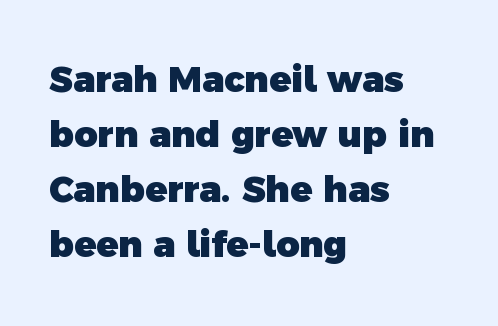
{"serif": "no", "bold": "yes", "weight": "heavy", "width": "normal", "x_height": "medium", "monospaced": "no", "underline": "no", "align": "left", "line_spacing": "normal", "line_spacing_ratio": 1.53, "letter_spacing": "normal", "letter_spacing_em": 0.0, "glyph_px": 36}
